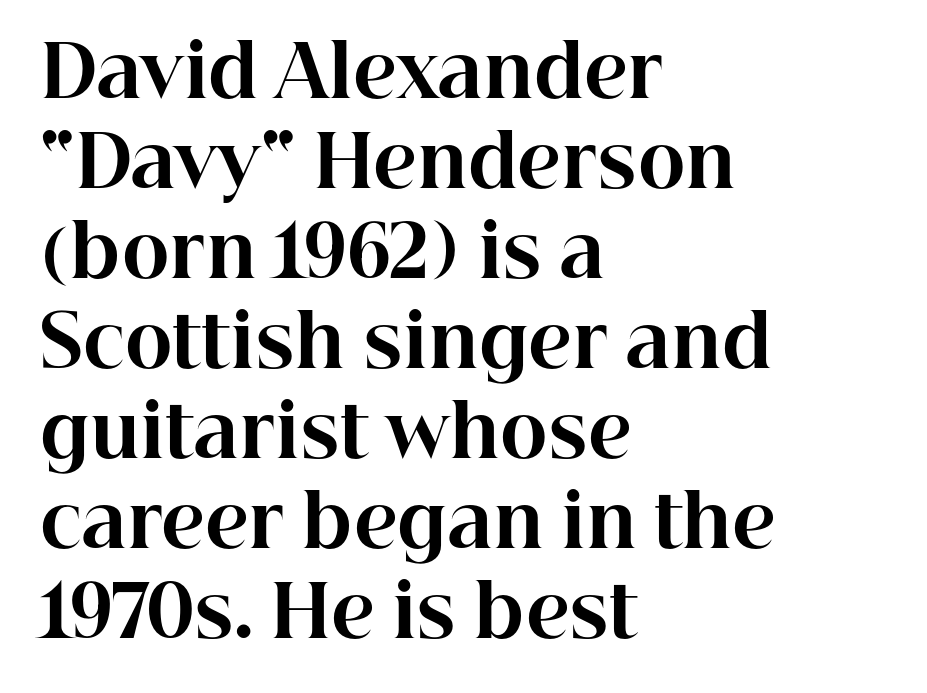
Q: Is the text bold? A: Yes.
Q: Is the text italic (slanted)? A: No, it is upright.
Q: Is the typeface a serif or a sans-serif typeface? A: Serif.
Q: Is the text underlined? A: No.
Q: How is the paragraph aligned? A: Left-aligned.
Q: Is the spacing between letters normal or unusually wide? A: Normal.
Q: Is the spacing between lines tight, normal or loose? A: Normal.
Q: Width (condensed, normal, or wide)? A: Normal.
Q: Stroke contrast? A: High.
Q: x-height? A: Medium.
Q: Monospaced? A: No.
